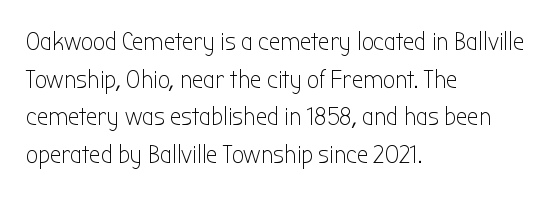
The image shows 26 px text type, upright; set left-aligned, normal line spacing (1.45x), normal letter spacing, not underlined.
